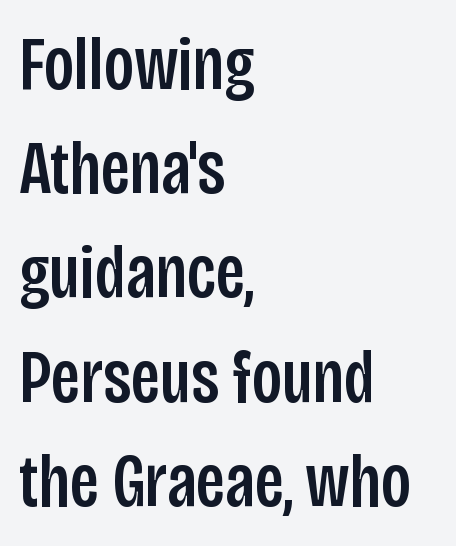
The image shows 75 px condensed sans-serif type, upright; set left-aligned, normal line spacing (1.39x), normal letter spacing, not underlined; low stroke contrast and a large x-height.
